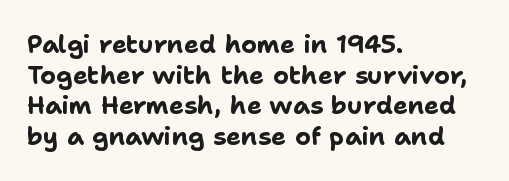
In CSS terms this would be text-align: left. Anything drawn beneath the words? Only blank space. Posture: upright roman. As a designer I'd log this as weight 700, bold.
